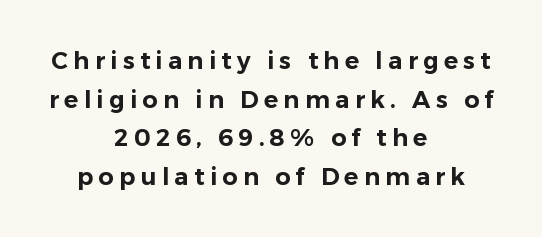
The image shows 24 px text type, upright; set centered, normal line spacing (1.61x), unusually wide letter spacing (+0.22 em), not underlined.
